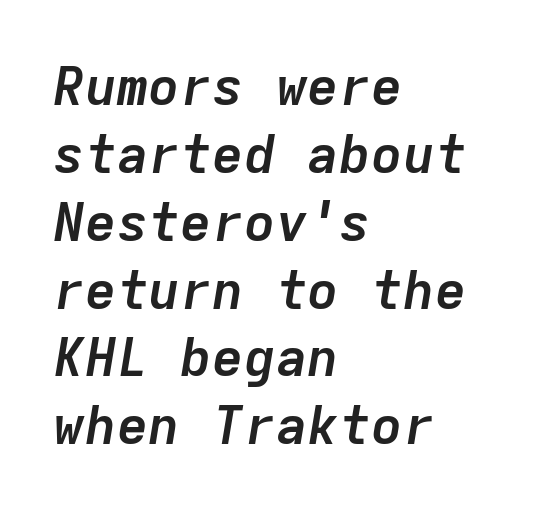
{"italic": "yes", "lean": "right", "slant_degrees": 9, "bold": "yes", "weight": "semibold", "width": "normal", "stroke_contrast": "low", "x_height": "medium", "monospaced": "yes", "underline": "no", "align": "left", "line_spacing": "normal", "line_spacing_ratio": 1.28, "letter_spacing": "normal", "letter_spacing_em": 0.0, "glyph_px": 53}
